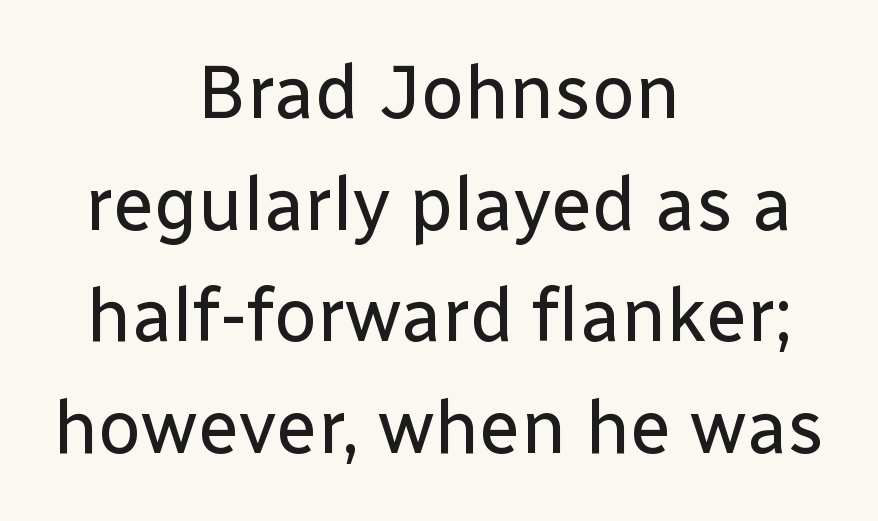
{"serif": "no", "italic": "no", "bold": "no", "weight": "regular", "width": "normal", "stroke_contrast": "low", "x_height": "medium", "monospaced": "no", "underline": "no", "align": "center", "line_spacing": "normal", "line_spacing_ratio": 1.49, "letter_spacing": "normal", "letter_spacing_em": 0.0, "glyph_px": 75}
